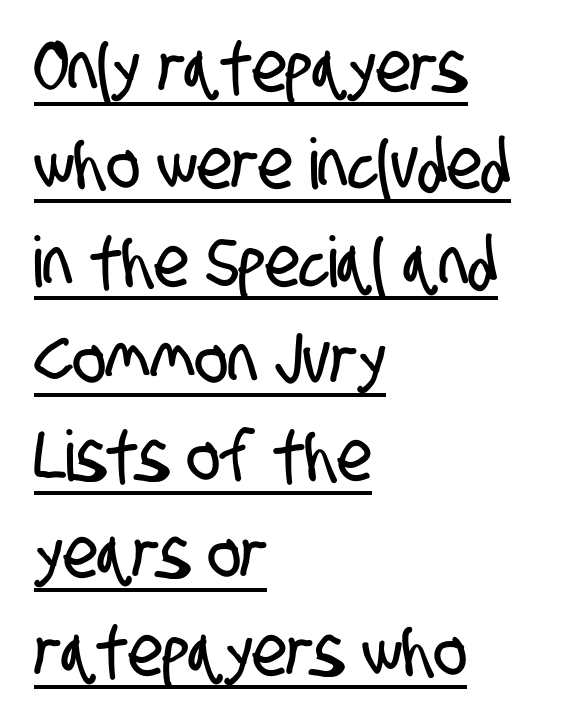
The image shows 70 px condensed sans-serif type; set left-aligned, normal line spacing (1.39x), normal letter spacing, underlined; low stroke contrast and a large x-height.
